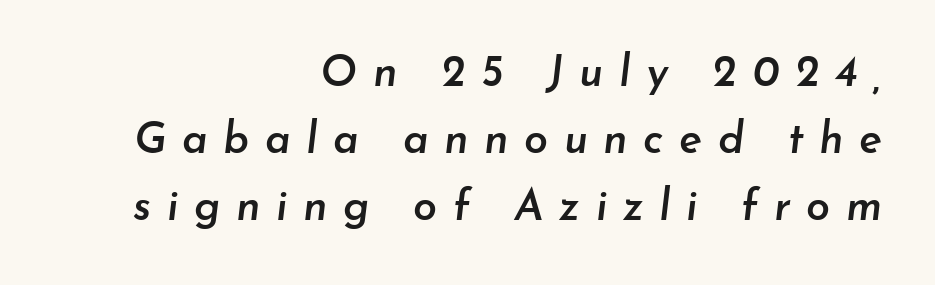
Type without underlining. The face used here has a pronounced slope to its letters. Every letter is mildly thick-stroked: semibold rather than bold. Quick note: interline space is typical. Short note: letters widely spaced. Character widths vary here, with narrow letters taking less room than wide ones.
